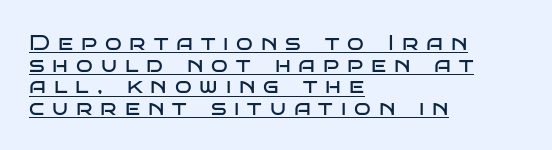
Display-style spreading of the glyphs; the letterfit is very open. Leftover space on each line is placed entirely after the last word. Characters remain perfectly vertical along every line. Whoever set this chose condensed vertical rhythm over breathing room.
